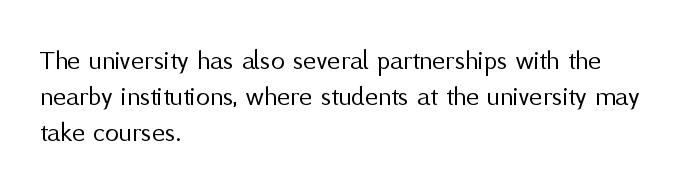
{"serif": "no", "italic": "no", "bold": "no", "weight": "regular", "width": "normal", "stroke_contrast": "medium", "x_height": "medium", "monospaced": "no", "underline": "no", "align": "left", "line_spacing": "normal", "line_spacing_ratio": 1.29, "letter_spacing": "normal", "letter_spacing_em": 0.0, "glyph_px": 28}
